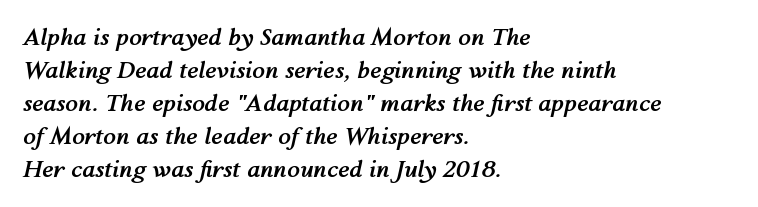
The image shows 23 px bold type, italic (leaning right); set left-aligned, normal line spacing (1.43x), normal letter spacing, not underlined.
